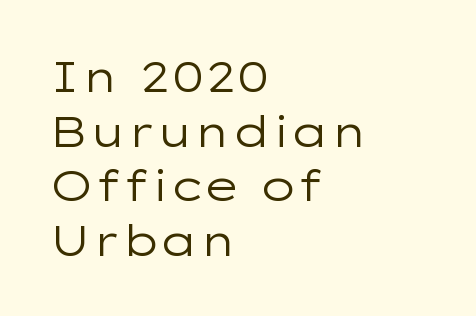
Q: Is the text bold? A: No.
Q: Is the text italic (slanted)? A: No, it is upright.
Q: Is the typeface a serif or a sans-serif typeface? A: Sans-serif.
Q: Is the text underlined? A: No.
Q: How is the paragraph aligned? A: Left-aligned.
Q: Is the spacing between letters normal or unusually wide? A: Normal.
Q: Is the spacing between lines tight, normal or loose? A: Normal.
Q: Width (condensed, normal, or wide)? A: Wide.
Q: Stroke contrast? A: Low.
Q: x-height? A: Medium.
Q: Monospaced? A: No.
